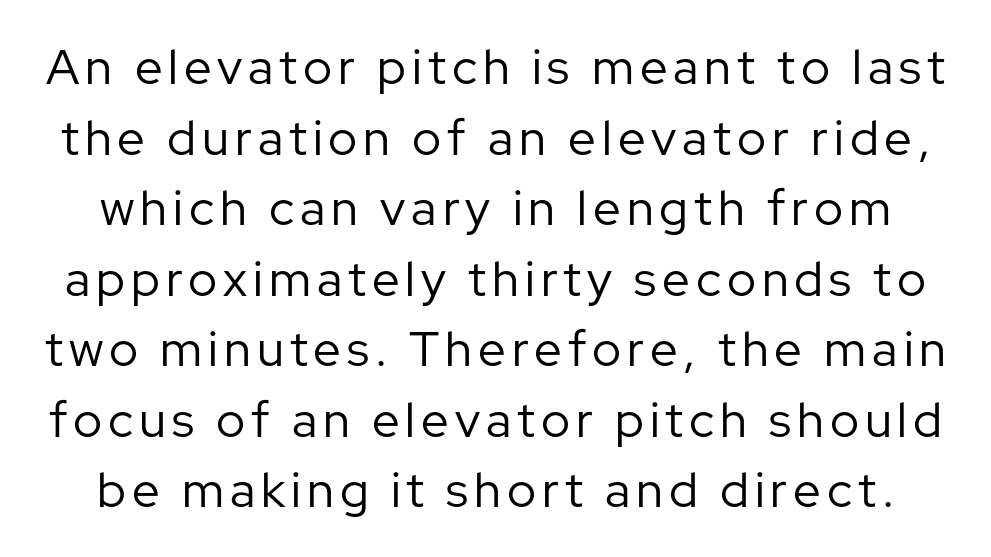
{"serif": "no", "italic": "no", "bold": "no", "weight": "regular", "width": "normal", "stroke_contrast": "low", "x_height": "medium", "monospaced": "no", "underline": "no", "line_spacing": "normal", "line_spacing_ratio": 1.44, "glyph_px": 49}
